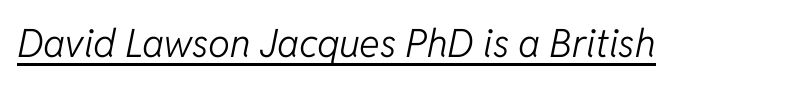
Underlining? Definitely there. The typesetting does not lean heavy: it is not bold. The passage shown is typed in a proportional face where columns would drift. Is the letter spacing exaggerated? No — it looks like the ordinary default. If you drew a line through each stem, it would be angled.
